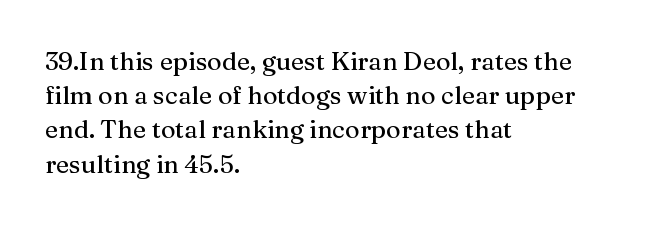
{"italic": "no", "underline": "no", "align": "left", "line_spacing": "normal", "line_spacing_ratio": 1.37, "letter_spacing": "normal", "letter_spacing_em": 0.0, "glyph_px": 25}
